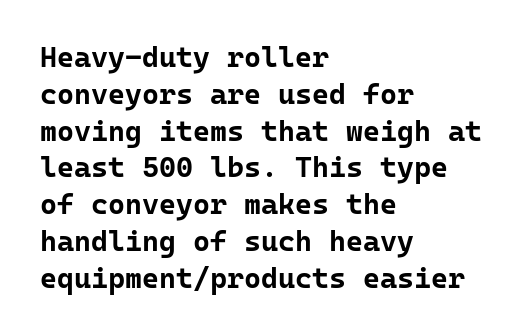
The image shows 29 px bold sans-serif type, upright, monospaced; set left-aligned, normal line spacing (1.27x), normal letter spacing, not underlined; low stroke contrast and a medium x-height.
